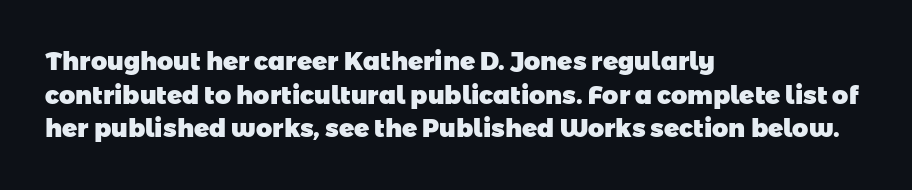
{"bold": "yes", "underline": "no", "align": "left", "line_spacing": "normal", "line_spacing_ratio": 1.35, "letter_spacing": "normal", "letter_spacing_em": 0.0, "glyph_px": 25}
